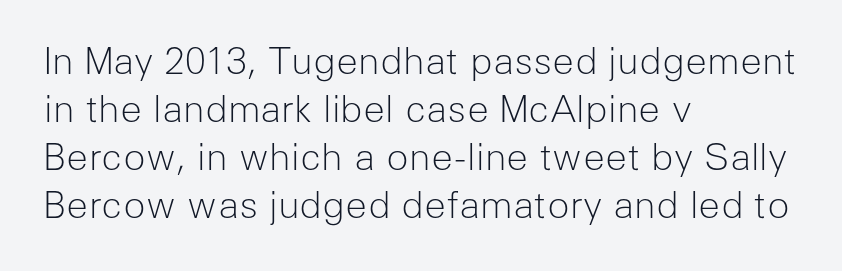
The image shows 37 px light sans-serif type, upright; set left-aligned, normal line spacing (1.3x), normal letter spacing, not underlined; low stroke contrast and a medium x-height.
